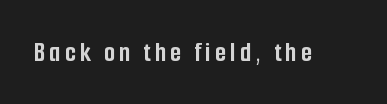
The text was rendered using a sans face with plain stroke endings. Think of a printed novel: that variable character pitch is what you see here. The type sits square on the baseline with zero lean. I'd describe the lettering as bold — thick and assertive.
